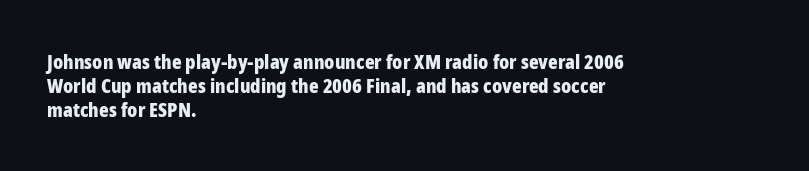
Q: Is the text bold? A: Yes.
Q: Is the text italic (slanted)? A: No, it is upright.
Q: Is the text underlined? A: No.
Q: How is the paragraph aligned? A: Left-aligned.
Q: Is the spacing between letters normal or unusually wide? A: Normal.
